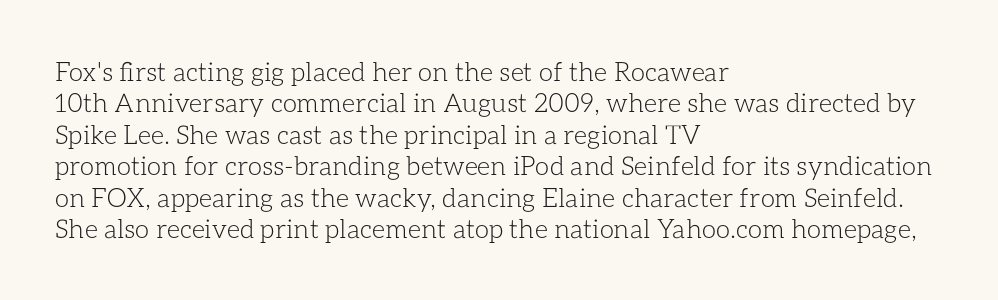
The image shows 26 px text type, upright; set left-aligned, line spacing 1.21x, normal letter spacing, not underlined.
